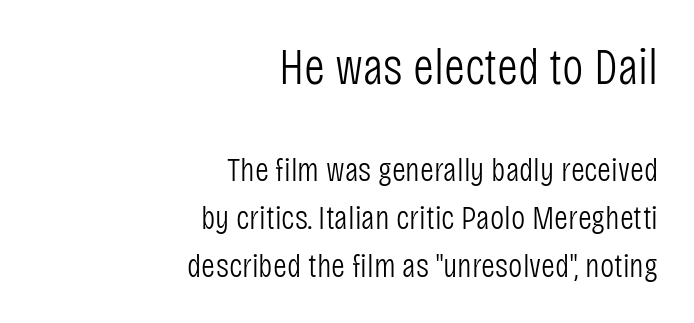
The letterforms sit at book weight or below. Glance below the letters and you will spot only blank space. Size contrast runs from large at the top to small at the bottom. Is the block centered? No — it sits flush against the right margin. Spacing verdict: proportional, widths tailored to each character.
